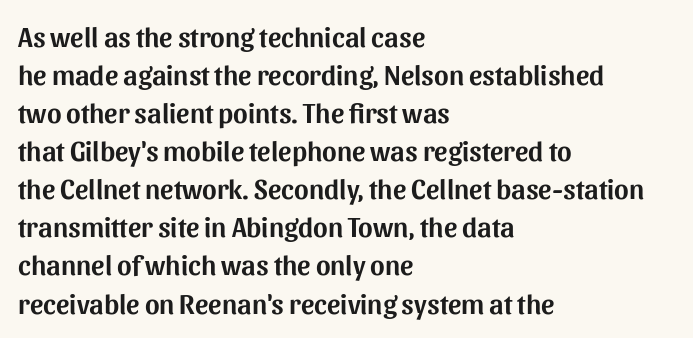
Each new line begins a customary step beneath the previous one. The lines in this sample share a left origin and differ only in where they stop. Is this a fixed-width face? No — the glyphs have proportional, varying widths. In terms of posture, this sample is upright. This sample uses plain, unmodified letter spacing. Does the type have serifs? No, each stem ends abruptly.
